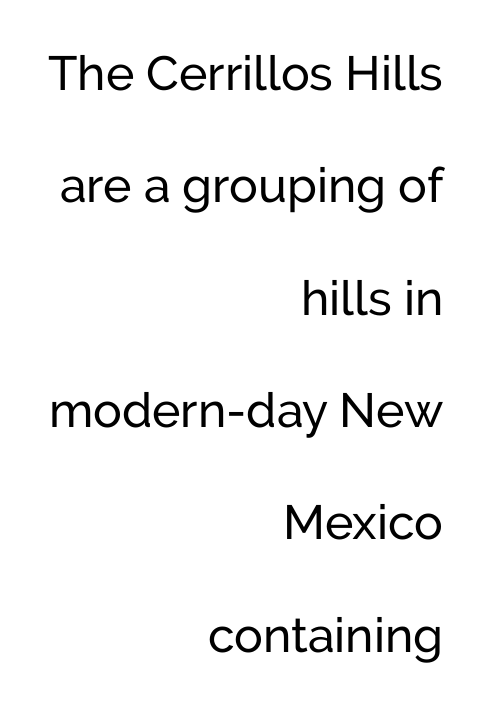
Caption: multi-line text, flush right, ragged left. Varying glyph widths throughout — classic text-font behaviour. Honestly, the letter spacing is just normal — you wouldn't notice it. Is this a sans? Yes — the strokes have no serifs.
